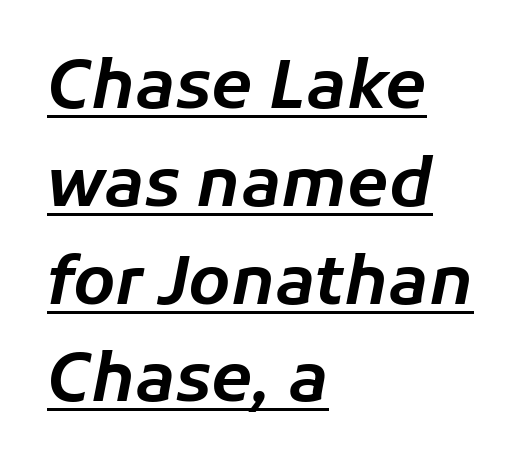
The passage shown is typed in a proportional face where columns would drift. The typesetter has applied underlining to the passage shown. Yep, that's italic — everything's leaning. The rows are spaced the way most documents space them.
